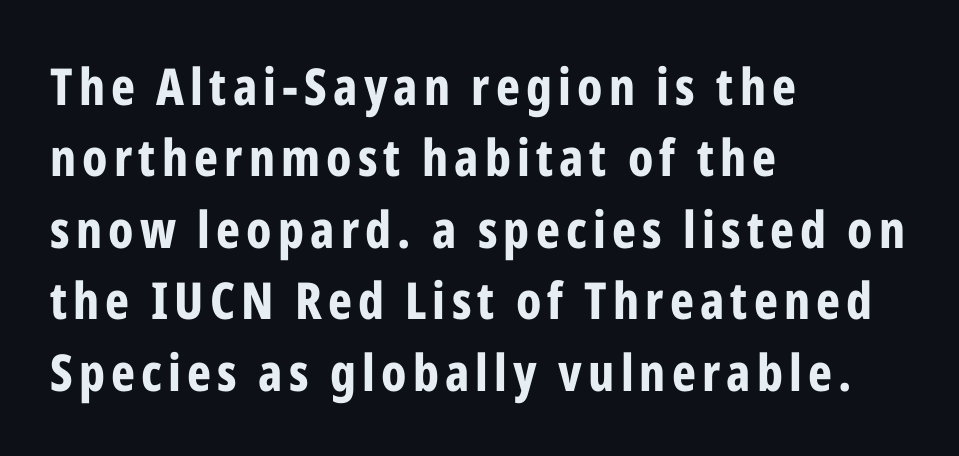
{"serif": "no", "italic": "no", "bold": "yes", "weight": "bold", "width": "condensed", "stroke_contrast": "low", "x_height": "medium", "monospaced": "no", "underline": "no", "align": "left", "line_spacing": "normal", "line_spacing_ratio": 1.4, "glyph_px": 51}
